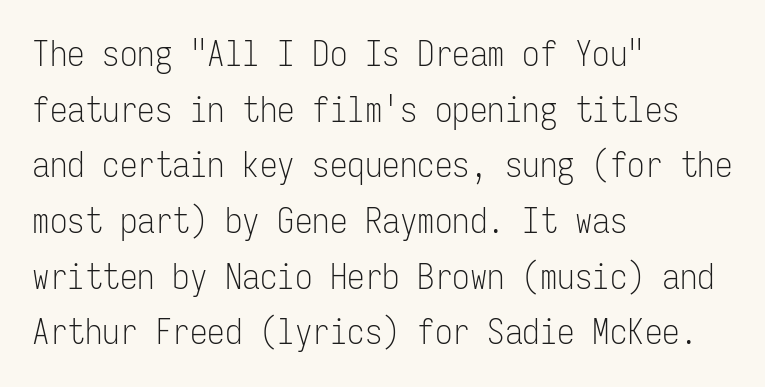
Q: Is the text bold? A: No.
Q: Is the text italic (slanted)? A: No, it is upright.
Q: Is the typeface a serif or a sans-serif typeface? A: Sans-serif.
Q: Is the text underlined? A: No.
Q: How is the paragraph aligned? A: Left-aligned.
Q: Is the spacing between letters normal or unusually wide? A: Normal.
Q: Is the spacing between lines tight, normal or loose? A: Normal.
Q: Width (condensed, normal, or wide)? A: Condensed.
Q: Stroke contrast? A: Low.
Q: x-height? A: Medium.
Q: Monospaced? A: Yes.
